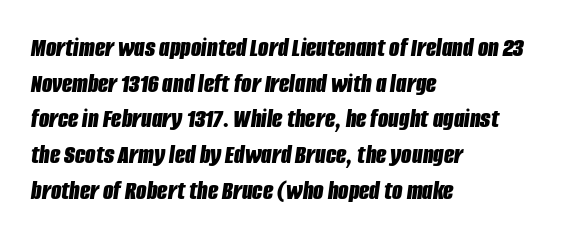
{"italic": "yes", "lean": "right", "slant_degrees": 8, "bold": "yes", "underline": "no", "align": "left", "line_spacing": "normal", "line_spacing_ratio": 1.32, "letter_spacing": "normal", "letter_spacing_em": 0.0, "glyph_px": 27}
